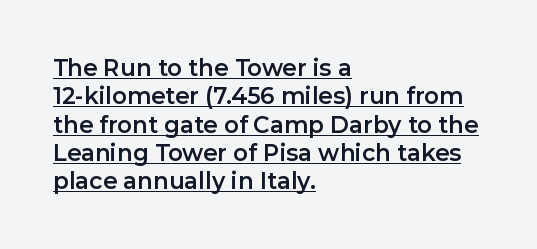
Q: Is the text italic (slanted)? A: No, it is upright.
Q: Is the text underlined? A: Yes.
Q: How is the paragraph aligned? A: Left-aligned.
Q: Is the spacing between letters normal or unusually wide? A: Normal.
